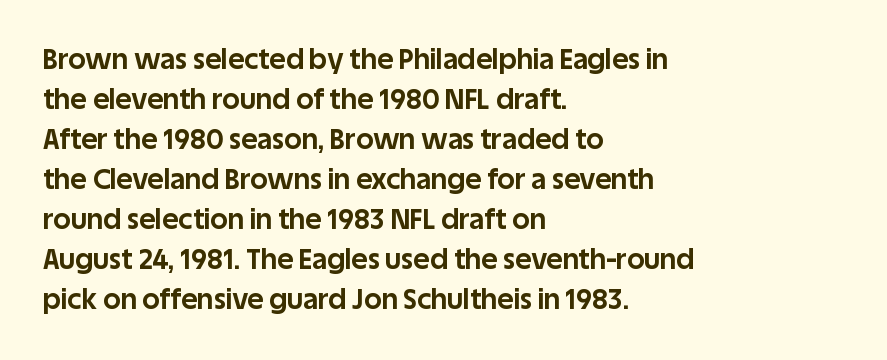
Letters rest on an invisible, unmarked baseline. What weight is shown? A full bold with thick strokes. The letters advance in unequal steps, a hallmark of proportional type. The axis of the letterforms is exactly vertical.
